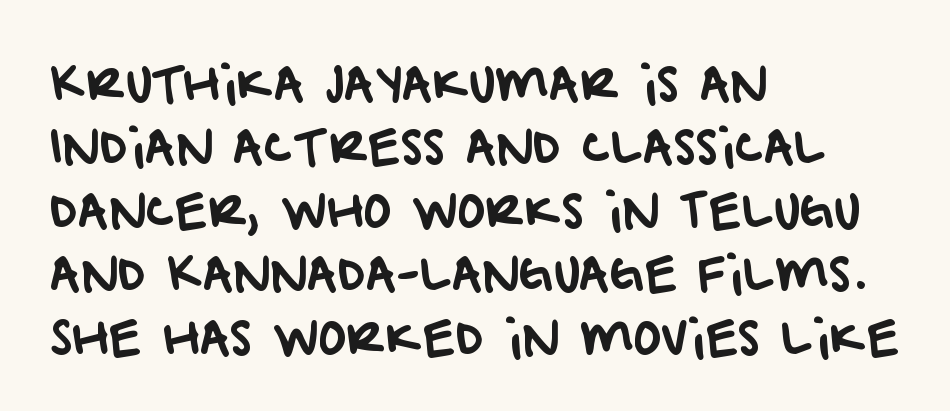
The image shows 47 px sans-serif type; set left-aligned, normal line spacing (1.35x), normal letter spacing, not underlined; low stroke contrast and a large x-height.
